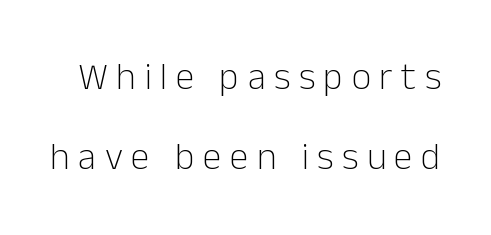
Q: Is the text bold? A: No.
Q: Is the text italic (slanted)? A: No, it is upright.
Q: Is the typeface a serif or a sans-serif typeface? A: Sans-serif.
Q: Is the text underlined? A: No.
Q: Is the spacing between letters normal or unusually wide? A: Unusually wide.
Q: Is the spacing between lines tight, normal or loose? A: Loose.
Q: Width (condensed, normal, or wide)? A: Normal.
Q: Stroke contrast? A: Low.
Q: x-height? A: Medium.
Q: Monospaced? A: No.
